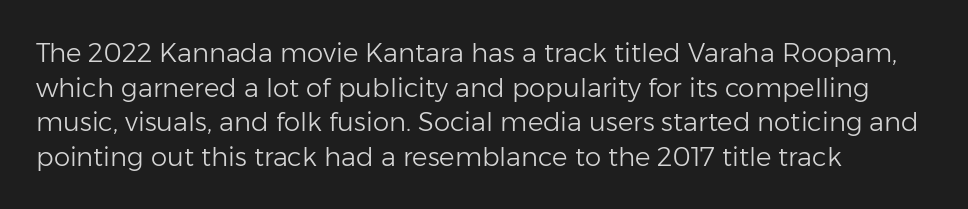
The image shows 26 px text type, upright; set left-aligned, normal line spacing (1.33x), normal letter spacing, not underlined.
